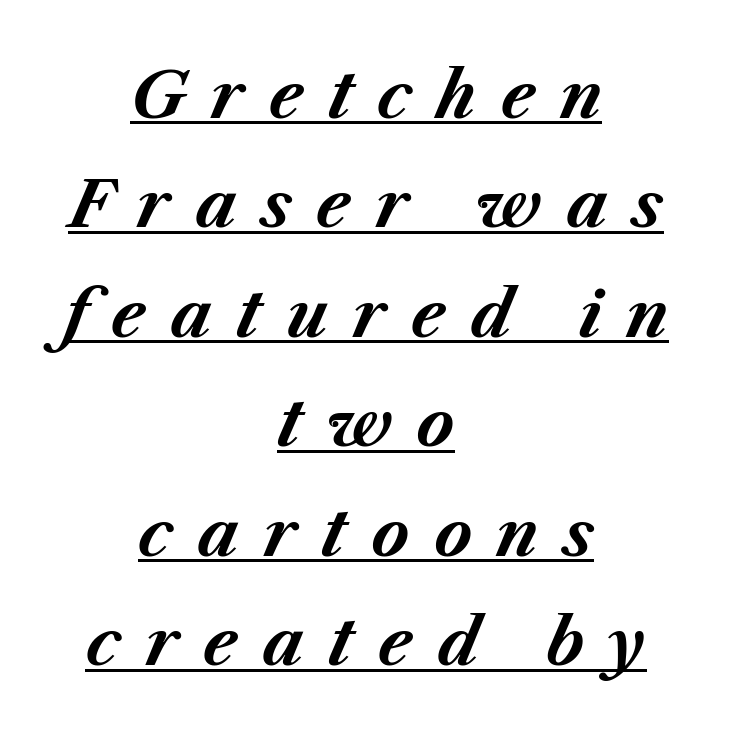
The typography opts for an oblique posture over an upright one. The tracking reads as deliberately expanded to a designer's eye. Spacing verdict: proportional, widths tailored to each character. The face used here has the dense, thick strokes of a bold.
